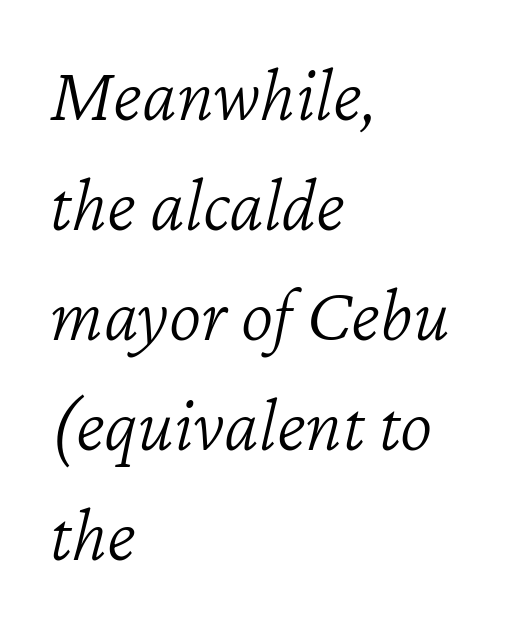
The rendering uses natural spacing where letterforms have individual widths. Spacing between characters is what you'd get straight out of the box. Anything drawn beneath the words? Only blank space. Observe the lean: these are italic letterforms.
